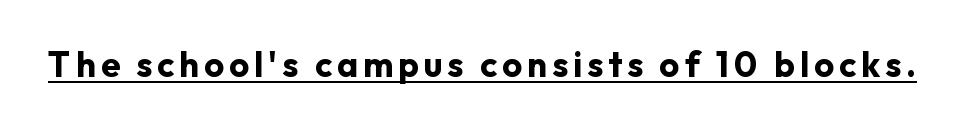
{"serif": "no", "italic": "no", "bold": "yes", "weight": "bold", "width": "normal", "stroke_contrast": "low", "x_height": "medium", "monospaced": "no", "underline": "yes", "glyph_px": 35}
